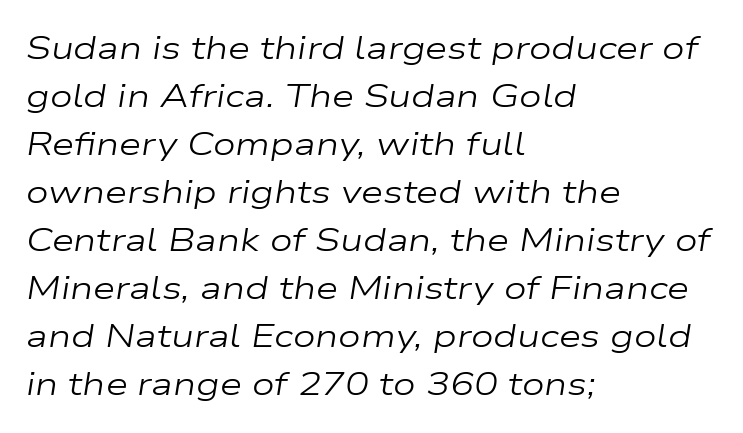
The image shows 32 px regular-weight, wide type, italic (leaning right); set left-aligned, normal line spacing (1.5x), normal letter spacing, not underlined; low stroke contrast and a medium x-height.
